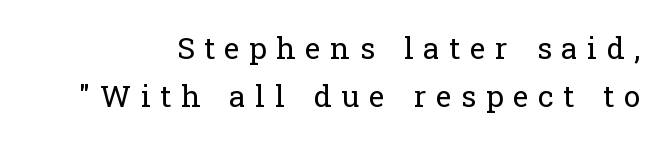
Leading: standard. Substantial extra tracking has been applied to these lines. Stroke terminals: seriffed. Clear beneath every line of the passage.
